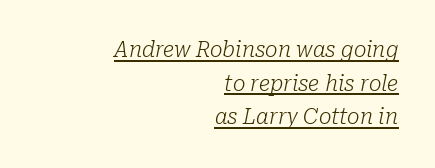
Italic: yes, the glyphs are oblique. What decoration does the sample have? An underline. Notice how the passage keeps a crisp vertical edge on the right only. Tracking here is standard; glyphs follow each other at the usual distance. Each new line begins a customary step beneath the previous one. Compared with a typical body face, this is equally light or lighter still.
